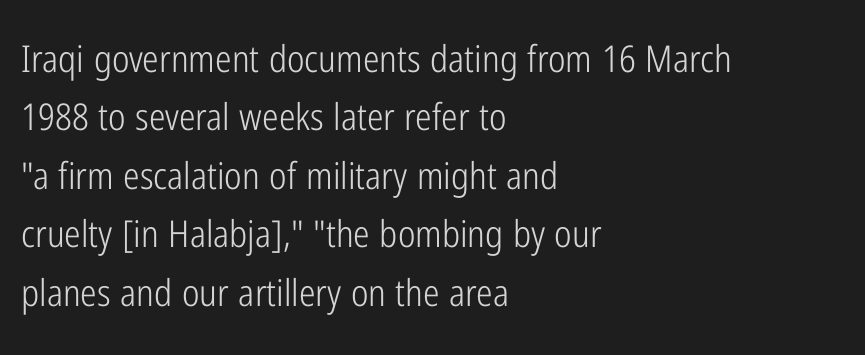
The image shows 37 px light, condensed sans-serif type, upright; set left-aligned, normal line spacing (1.58x), normal letter spacing, not underlined; low stroke contrast and a medium x-height.
